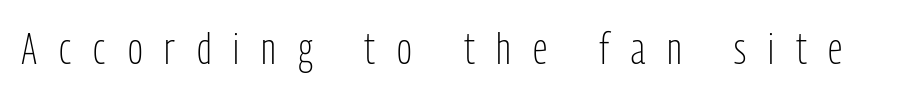
A light-to-regular cut is what we see here. Plain, unruled lines of type. Loose tracking; the words dissolve into strings of separated letters. To sum up the face: it is a sans, with no serifs. The passage shown is typed in a proportional face where columns would drift.
